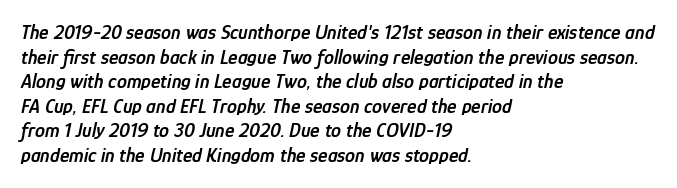
The image shows 20 px text type, italic (leaning right); set left-aligned, line spacing 1.23x, normal letter spacing, not underlined.
